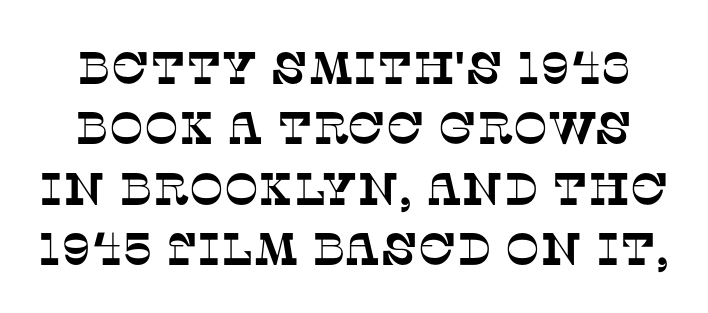
{"serif": "yes", "width": "normal", "stroke_contrast": "low", "x_height": "large", "monospaced": "no", "underline": "no", "line_spacing": "normal", "line_spacing_ratio": 1.31, "letter_spacing": "normal", "letter_spacing_em": 0.0, "glyph_px": 46}
